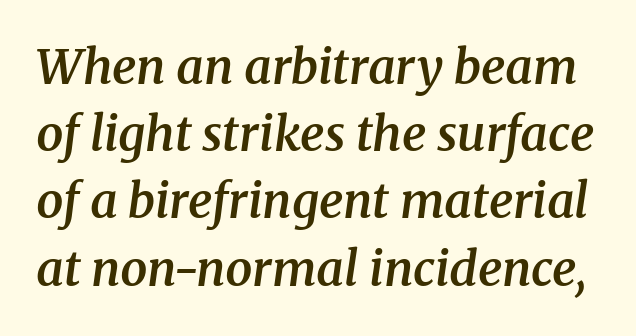
The font family rendered here belongs to the serif group. Every character sits at an angle, as italics do. The strip under each line holds only bare page. The tracking reads as untouched default to a designer's eye. Summary of vertical rhythm: regular, with standard interline spacing. Think of a printed novel: that variable character pitch is what you see here.
